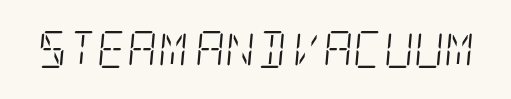
The image shows 37 px light, condensed serif type, italic (leaning right); set normal letter spacing, not underlined; low stroke contrast and a large x-height.
